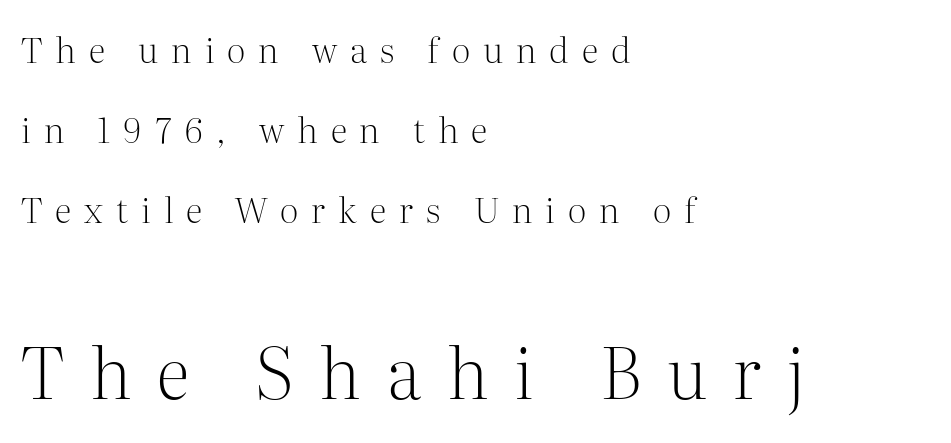
{"serif": "yes", "italic": "no", "bold": "no", "weight": "light", "width": "normal", "stroke_contrast": "medium", "x_height": "medium", "monospaced": "no", "underline": "no", "align": "left", "line_spacing": "loose", "line_spacing_ratio": 2.28, "letter_spacing": "wide", "letter_spacing_em": 0.37, "larger_block": "second", "size_ratio": 2.0, "glyph_px": 70}
